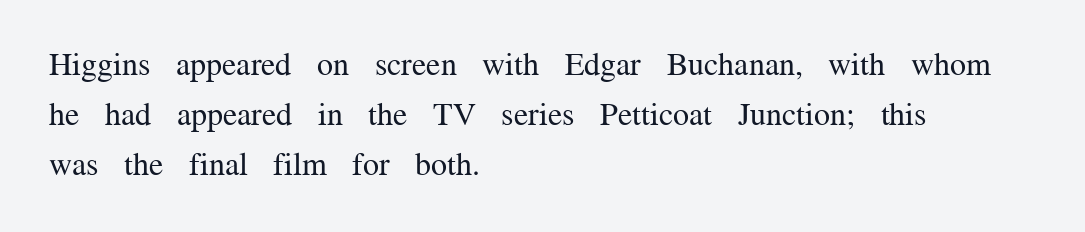
{"serif": "yes", "italic": "no", "bold": "no", "weight": "regular", "width": "normal", "stroke_contrast": "medium", "x_height": "medium", "monospaced": "no", "underline": "no", "align": "left", "line_spacing": "normal", "line_spacing_ratio": 1.57, "letter_spacing": "normal", "letter_spacing_em": 0.0, "glyph_px": 32}
